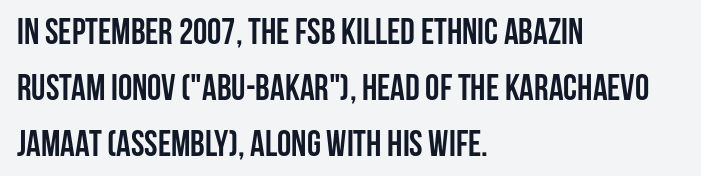
Q: Is the text bold? A: Yes.
Q: Is the text italic (slanted)? A: No, it is upright.
Q: Is the typeface a serif or a sans-serif typeface? A: Sans-serif.
Q: Is the text underlined? A: No.
Q: How is the paragraph aligned? A: Left-aligned.
Q: Is the spacing between letters normal or unusually wide? A: Normal.
Q: Is the spacing between lines tight, normal or loose? A: Normal.
Q: Width (condensed, normal, or wide)? A: Condensed.
Q: Stroke contrast? A: Low.
Q: x-height? A: Large.
Q: Monospaced? A: No.
